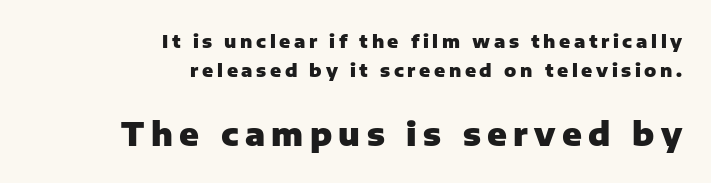
Q: Is the text bold? A: Yes.
Q: Is the text italic (slanted)? A: No, it is upright.
Q: Is the typeface a serif or a sans-serif typeface? A: Sans-serif.
Q: Is the text underlined? A: No.
Q: How is the paragraph aligned? A: Right-aligned.
Q: Is the spacing between letters normal or unusually wide? A: Unusually wide.
Q: Is the spacing between lines tight, normal or loose? A: Normal.
Q: Which block of text is set in a larger size, the first (top) or the second (bottom)? A: The second (bottom) one.
Q: Width (condensed, normal, or wide)? A: Normal.
Q: Stroke contrast? A: Low.
Q: x-height? A: Medium.
Q: Monospaced? A: No.
